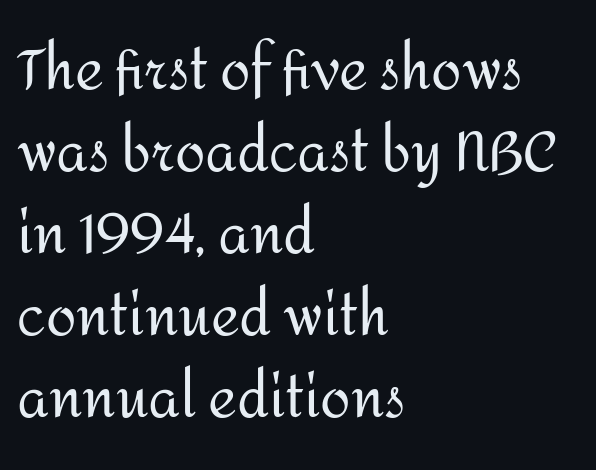
The image shows 55 px regular-weight sans-serif type, upright; set left-aligned, normal line spacing (1.49x), normal letter spacing, not underlined; medium stroke contrast and a medium x-height.
